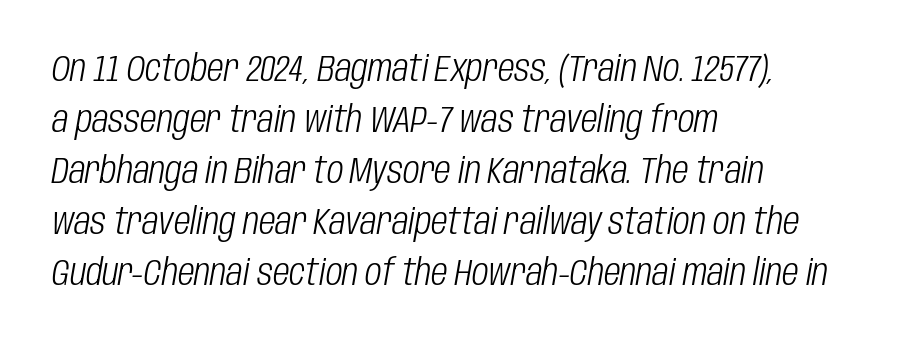
Q: Is the text bold? A: No.
Q: Is the text italic (slanted)? A: Yes, it leans right by about 10 degrees.
Q: Is the text underlined? A: No.
Q: How is the paragraph aligned? A: Left-aligned.
Q: Is the spacing between letters normal or unusually wide? A: Normal.
Q: Is the spacing between lines tight, normal or loose? A: Normal.
Q: Width (condensed, normal, or wide)? A: Condensed.
Q: Stroke contrast? A: Low.
Q: x-height? A: Large.
Q: Monospaced? A: No.
